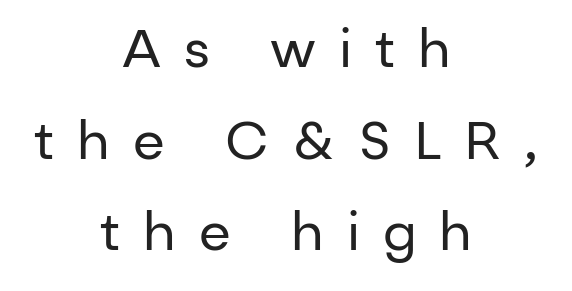
{"serif": "no", "italic": "no", "bold": "no", "weight": "regular", "width": "normal", "stroke_contrast": "low", "x_height": "medium", "monospaced": "no", "underline": "no", "align": "center", "line_spacing_ratio": 1.76, "letter_spacing": "wide", "letter_spacing_em": 0.45, "glyph_px": 52}
